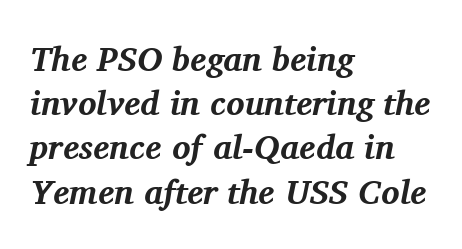
The space directly below the letters is spotless. What weight is shown? A full bold with thick strokes. You could not count columns in this text — the font is proportionally spaced. Each new line begins a customary step beneath the previous one.
